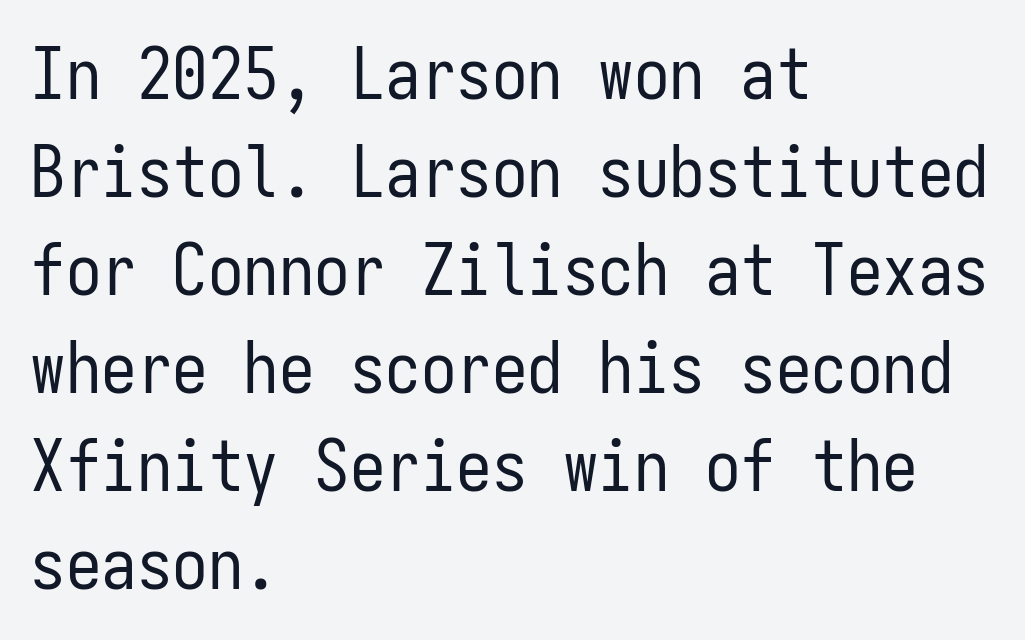
Q: Is the text bold? A: No.
Q: Is the text italic (slanted)? A: No, it is upright.
Q: Is the typeface a serif or a sans-serif typeface? A: Sans-serif.
Q: Is the text underlined? A: No.
Q: How is the paragraph aligned? A: Left-aligned.
Q: Is the spacing between letters normal or unusually wide? A: Normal.
Q: Is the spacing between lines tight, normal or loose? A: Normal.
Q: Width (condensed, normal, or wide)? A: Condensed.
Q: Stroke contrast? A: Low.
Q: x-height? A: Medium.
Q: Monospaced? A: Yes.
